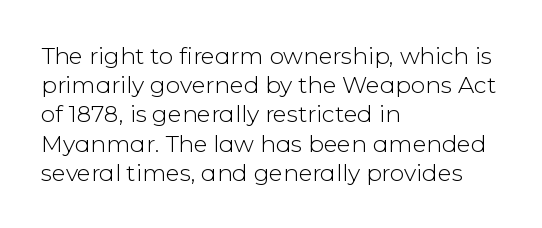
Nothing unusual about the tracking: characters are spaced as the font intends. Caption: multi-line text, flush left, ragged right. How would I describe the line gaps? Plain and ordinary. Unbolded letterforms with no extra heft.
